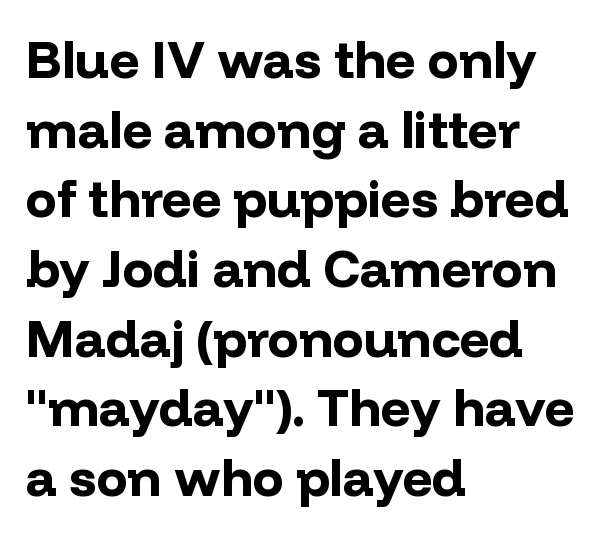
{"serif": "no", "italic": "no", "bold": "yes", "weight": "bold", "width": "normal", "stroke_contrast": "low", "x_height": "medium", "monospaced": "no", "underline": "no", "align": "left", "line_spacing": "normal", "line_spacing_ratio": 1.34, "letter_spacing": "normal", "letter_spacing_em": 0.0, "glyph_px": 52}
